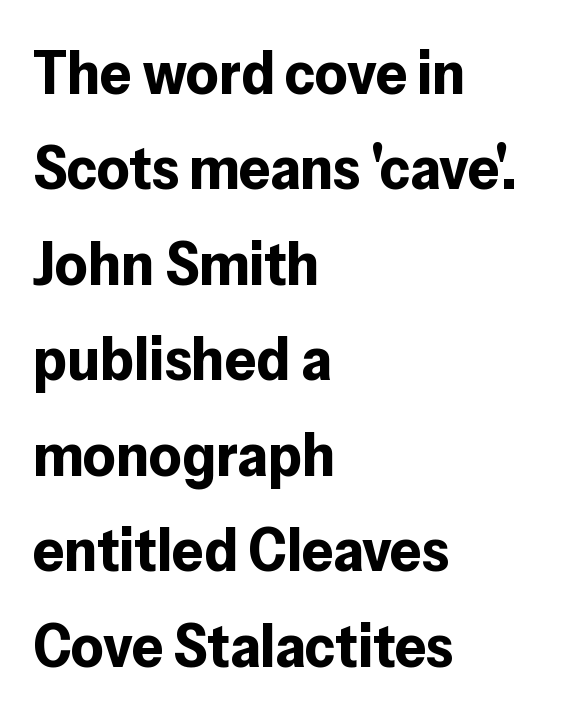
The image shows 62 px bold sans-serif type, upright; set left-aligned, normal line spacing (1.54x), normal letter spacing, not underlined; low stroke contrast and a medium x-height.
